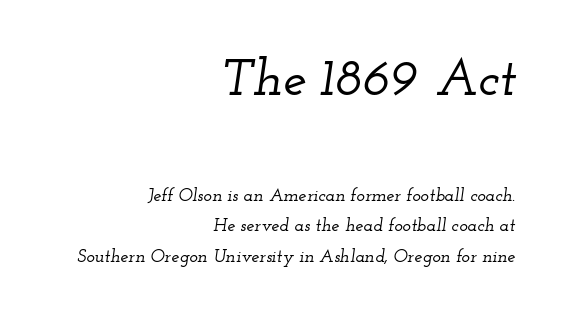
The image shows 53 px wide serif type, italic (leaning right); set right-aligned, normal line spacing (1.69x), normal letter spacing, not underlined; the first (top) block is 2.94x larger; low stroke contrast and a small x-height.
